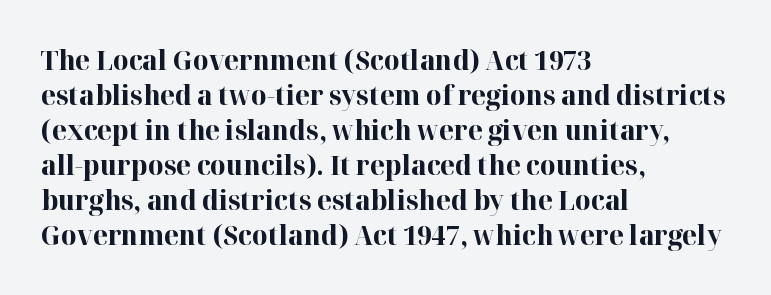
The image shows 27 px bold type, upright; set left-aligned, normal line spacing (1.3x), normal letter spacing, not underlined.
